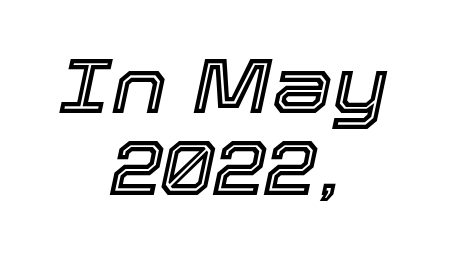
Q: Is the text italic (slanted)? A: Yes, it leans right by about 12 degrees.
Q: Is the text underlined? A: No.
Q: How is the paragraph aligned? A: Centered.
Q: Is the spacing between letters normal or unusually wide? A: Normal.
Q: Is the spacing between lines tight, normal or loose? A: Tight.
Q: Width (condensed, normal, or wide)? A: Normal.
Q: x-height? A: Medium.
Q: Monospaced? A: No.
